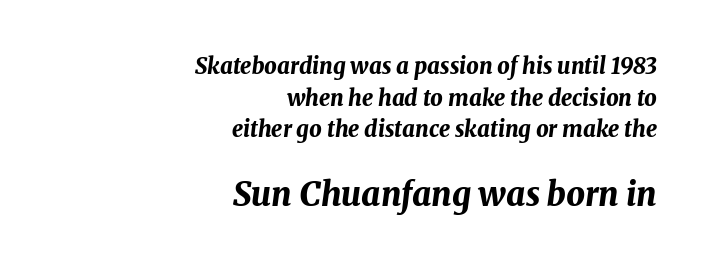
Q: Is the text bold? A: Yes.
Q: Is the text italic (slanted)? A: Yes, it leans right by about 8 degrees.
Q: Is the text underlined? A: No.
Q: How is the paragraph aligned? A: Right-aligned.
Q: Is the spacing between letters normal or unusually wide? A: Normal.
Q: Is the spacing between lines tight, normal or loose? A: Normal.
Q: Which block of text is set in a larger size, the first (top) or the second (bottom)? A: The second (bottom) one.
Q: Width (condensed, normal, or wide)? A: Normal.
Q: Stroke contrast? A: Medium.
Q: x-height? A: Medium.
Q: Monospaced? A: No.
